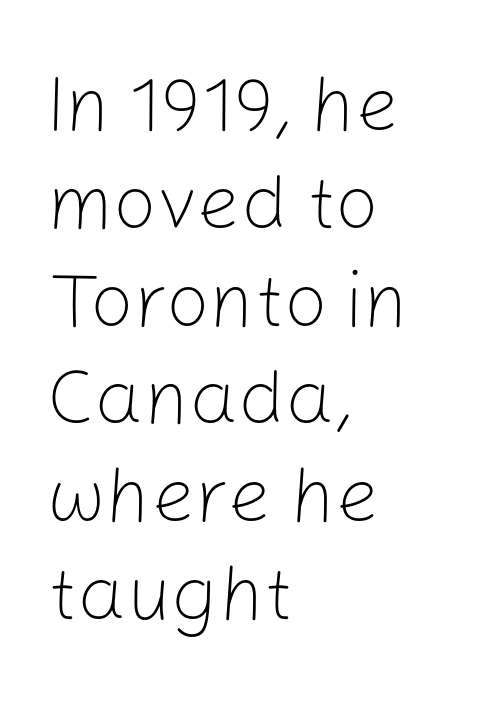
A bare baseline throughout the passage. Regarding serifs, this sample does without them. Counters stay open thanks to moderate or lighter strokes. Leftover space on each line is placed entirely after the last word. Every character sits straight up, as roman type does. Varying glyph widths throughout — classic text-font behaviour.
